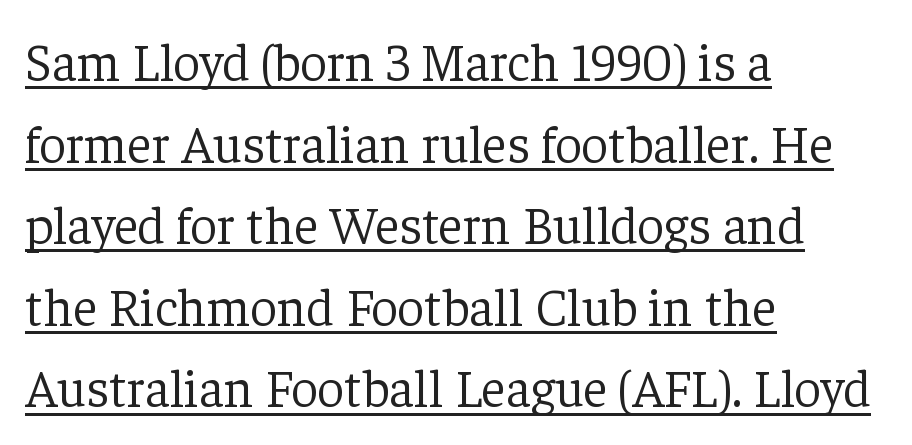
The image shows 53 px light serif type, upright; set left-aligned, normal line spacing (1.54x), normal letter spacing, underlined; low stroke contrast and a medium x-height.
